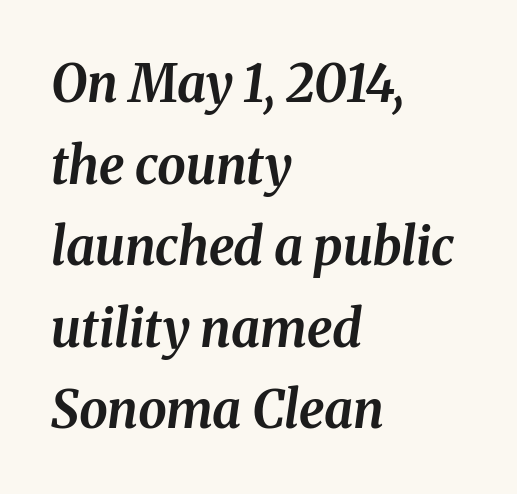
{"italic": "yes", "lean": "right", "slant_degrees": 8, "bold": "yes", "weight": "bold", "width": "normal", "stroke_contrast": "medium", "x_height": "medium", "monospaced": "no", "underline": "no", "align": "left", "line_spacing": "normal", "line_spacing_ratio": 1.6, "letter_spacing": "normal", "letter_spacing_em": 0.0, "glyph_px": 51}
